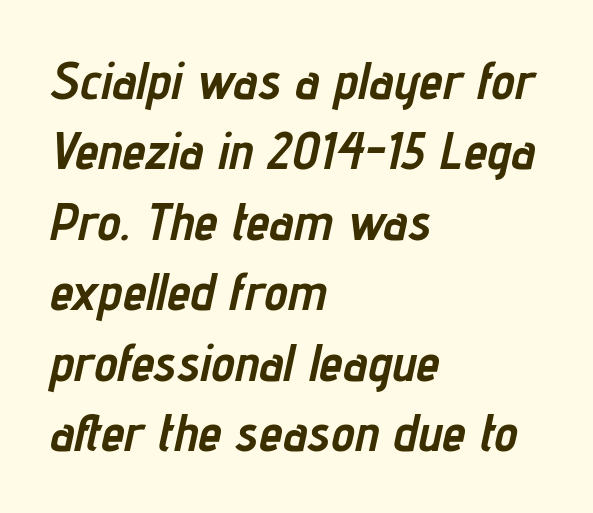
Looks like regular typesetting: each glyph gets only the width it needs. The line-height multiplier appears to be the usual default. Pretty heavy lettering here — definitely bold. The area under the type is left untouched.
